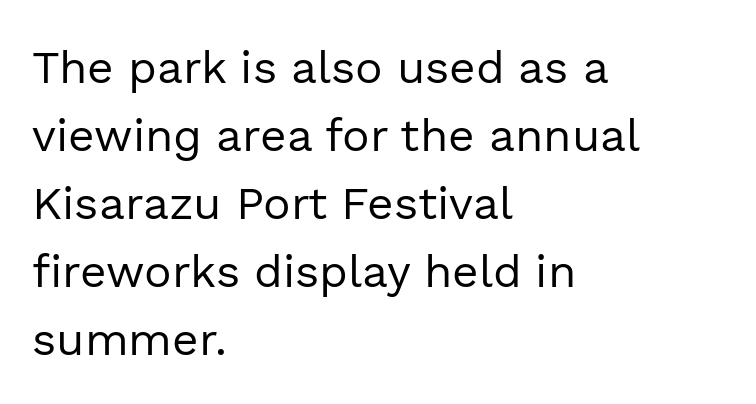
{"serif": "no", "italic": "no", "bold": "no", "weight": "regular", "width": "normal", "x_height": "medium", "monospaced": "no", "underline": "no", "align": "left", "line_spacing": "normal", "line_spacing_ratio": 1.48, "letter_spacing": "normal", "letter_spacing_em": 0.0, "glyph_px": 46}
